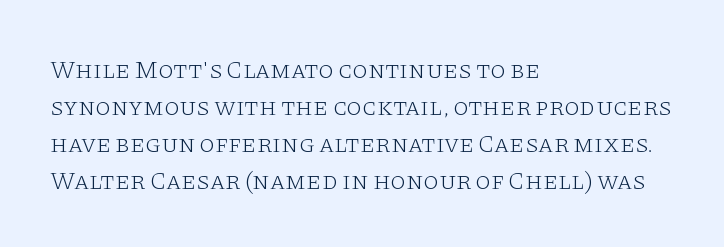
A typesetter would call this leading conventional body-copy spacing. Descender tails drop into unmarked territory. Visually the block forms a straight wall on the left and a jagged coastline on the right. Do the letters lean? They stand straight.
